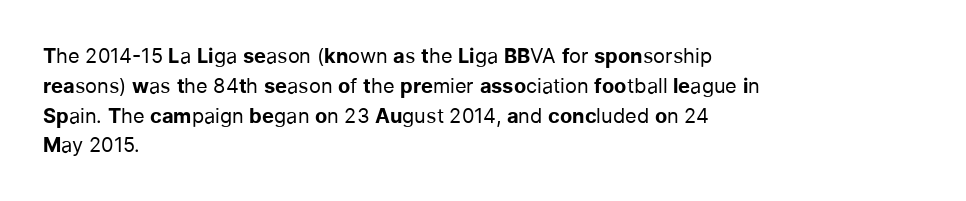
Rule under the text: the space is simply empty. Upright lettering throughout. This rendering leaves character spacing at its baseline value. If you drew a ruler down the left edge, every line would touch it. Is there much room between lines? A standard amount, neither cramped nor airy. This reads as an unemphasized weight, regular at the heaviest.
